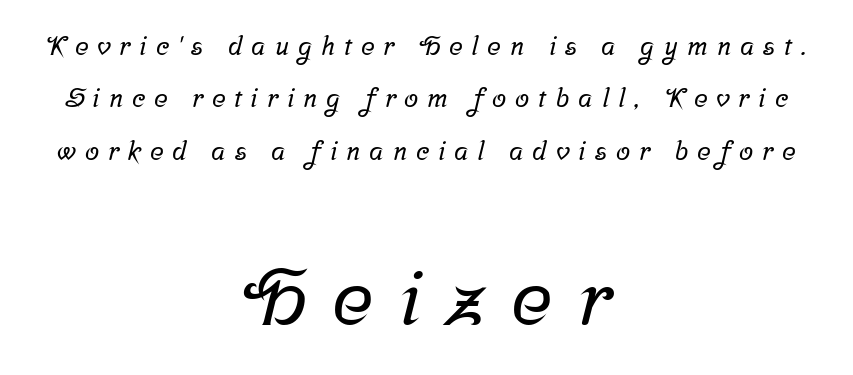
The later block is typeset at a bigger size than the earlier block. The leading is generous, giving the passage an open texture. Character widths vary here, with narrow letters taking less room than wide ones.
